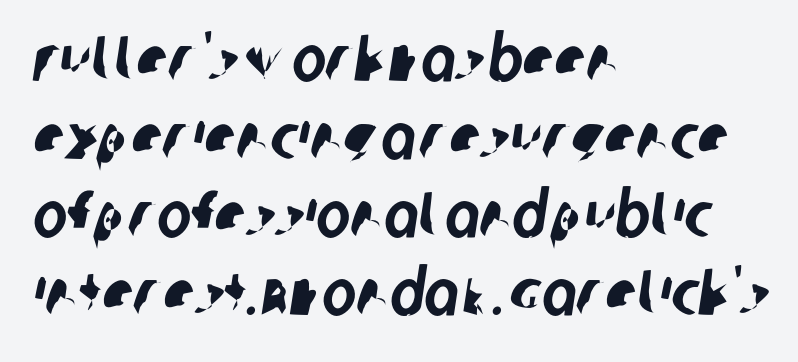
Q: Is the typeface a serif or a sans-serif typeface? A: Sans-serif.
Q: Is the text underlined? A: No.
Q: How is the paragraph aligned? A: Left-aligned.
Q: Is the spacing between letters normal or unusually wide? A: Normal.
Q: Width (condensed, normal, or wide)? A: Condensed.
Q: Stroke contrast? A: Low.
Q: x-height? A: Large.
Q: Monospaced? A: No.
